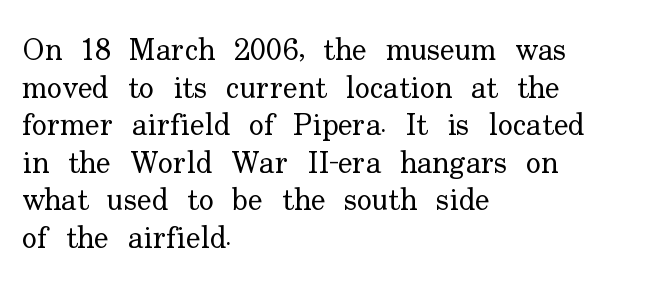
The image shows 31 px regular-weight serif type, upright; set left-aligned, line spacing 1.21x, normal letter spacing, not underlined; low stroke contrast and a small x-height.
